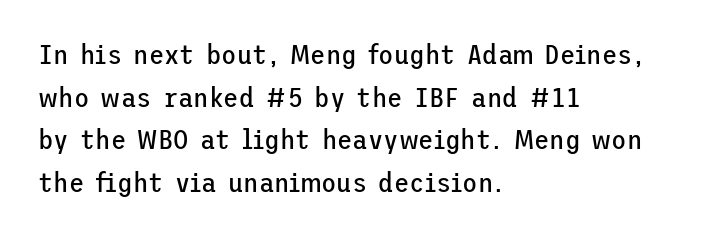
{"serif": "no", "italic": "no", "bold": "no", "weight": "regular", "width": "normal", "stroke_contrast": "low", "x_height": "medium", "underline": "no", "align": "left", "line_spacing": "normal", "line_spacing_ratio": 1.52, "letter_spacing": "normal", "letter_spacing_em": 0.0, "glyph_px": 28}
